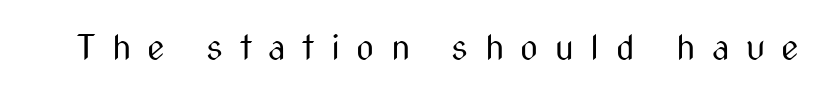
{"serif": "no", "italic": "no", "bold": "no", "weight": "regular", "width": "condensed", "stroke_contrast": "medium", "x_height": "medium", "monospaced": "no", "underline": "no", "letter_spacing": "wide", "letter_spacing_em": 0.47, "glyph_px": 35}
